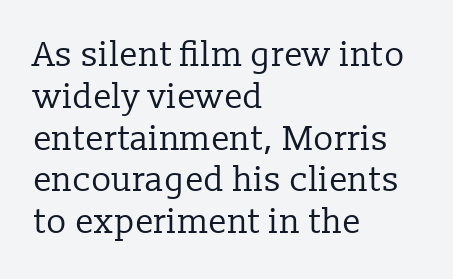
Q: Is the text bold? A: No.
Q: Is the text italic (slanted)? A: No, it is upright.
Q: Is the typeface a serif or a sans-serif typeface? A: Serif.
Q: Is the text underlined? A: No.
Q: How is the paragraph aligned? A: Left-aligned.
Q: Is the spacing between letters normal or unusually wide? A: Normal.
Q: Width (condensed, normal, or wide)? A: Normal.
Q: Stroke contrast? A: Low.
Q: x-height? A: Medium.
Q: Monospaced? A: No.
